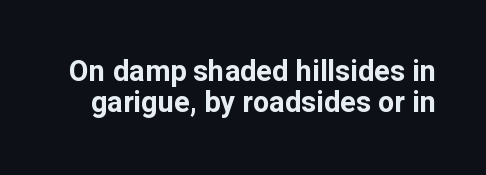
The rendering uses a small line-height, squeezing the rows. Typographic density is high because the face is bold. Regarding serifs, this sample does without them. The glyphs are unaccompanied by any horizontal stroke below them. The lettering stays uniformly vertical, giving the passage a roman look. Nothing unusual about the tracking: characters are spaced as the font intends.
